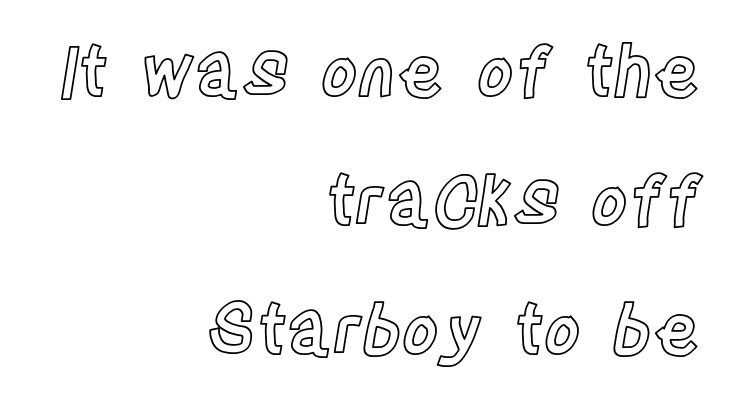
Students, note that the glyphs here touch the page at normal intervals. These lines are set flush right with a ragged left edge. Proportional: the letters do not fall into vertical columns. Nobody drew a line under any word here.
